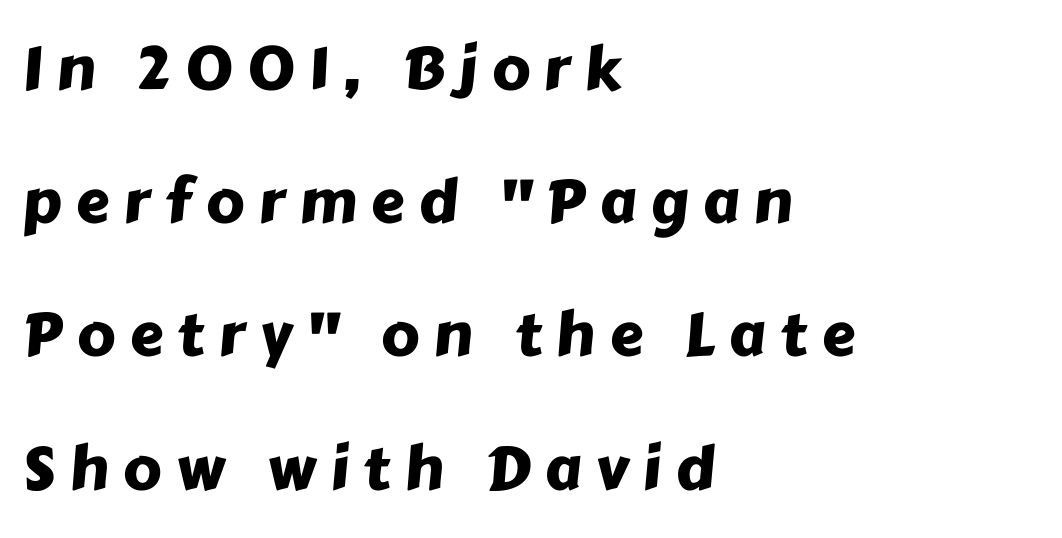
The image shows 60 px sans-serif type; set left-aligned, loose line spacing (2.22x), unusually wide letter spacing (+0.24 em), not underlined; low stroke contrast and a medium x-height.
